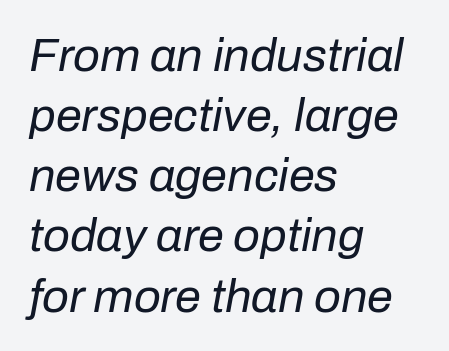
{"italic": "yes", "lean": "right", "slant_degrees": 10, "bold": "no", "weight": "regular", "width": "normal", "stroke_contrast": "low", "x_height": "medium", "monospaced": "no", "underline": "no", "align": "left", "line_spacing": "normal", "line_spacing_ratio": 1.28, "letter_spacing": "normal", "letter_spacing_em": 0.0, "glyph_px": 47}
